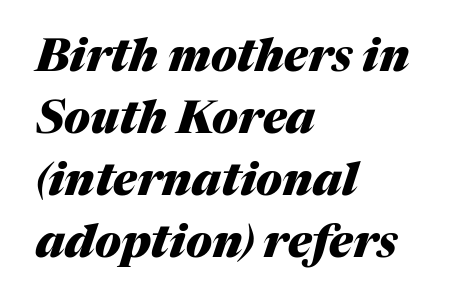
The image shows 45 px heavy type, italic (leaning right); set left-aligned, normal line spacing (1.38x), normal letter spacing, not underlined; medium stroke contrast and a medium x-height.
